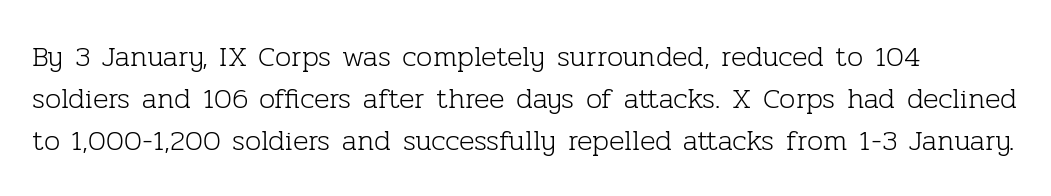
Q: Is the text bold? A: No.
Q: Is the text italic (slanted)? A: No, it is upright.
Q: Is the typeface a serif or a sans-serif typeface? A: Serif.
Q: Is the text underlined? A: No.
Q: How is the paragraph aligned? A: Left-aligned.
Q: Is the spacing between letters normal or unusually wide? A: Normal.
Q: Is the spacing between lines tight, normal or loose? A: Normal.
Q: Width (condensed, normal, or wide)? A: Normal.
Q: Stroke contrast? A: Low.
Q: x-height? A: Medium.
Q: Monospaced? A: No.
